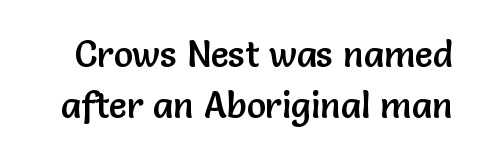
The image shows 36 px sans-serif type, upright; set normal line spacing (1.41x), normal letter spacing, not underlined; low stroke contrast and a medium x-height.
